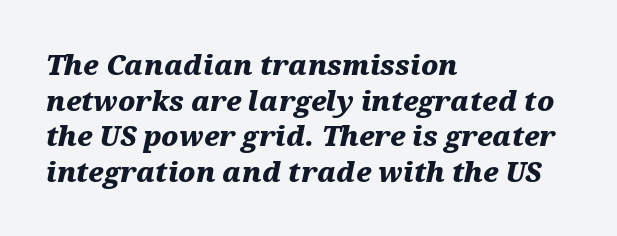
Q: Is the text bold? A: Yes.
Q: Is the text italic (slanted)? A: Yes, it leans right by about 12 degrees.
Q: Is the text underlined? A: No.
Q: How is the paragraph aligned? A: Left-aligned.
Q: Is the spacing between letters normal or unusually wide? A: Normal.
Q: Is the spacing between lines tight, normal or loose? A: Normal.
